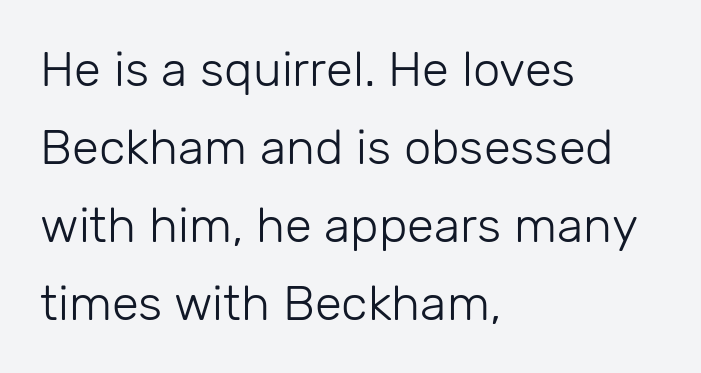
Q: Is the text bold? A: No.
Q: Is the text italic (slanted)? A: No, it is upright.
Q: Is the typeface a serif or a sans-serif typeface? A: Sans-serif.
Q: Is the text underlined? A: No.
Q: How is the paragraph aligned? A: Left-aligned.
Q: Is the spacing between letters normal or unusually wide? A: Normal.
Q: Is the spacing between lines tight, normal or loose? A: Normal.
Q: Width (condensed, normal, or wide)? A: Normal.
Q: Stroke contrast? A: Low.
Q: x-height? A: Medium.
Q: Monospaced? A: No.
